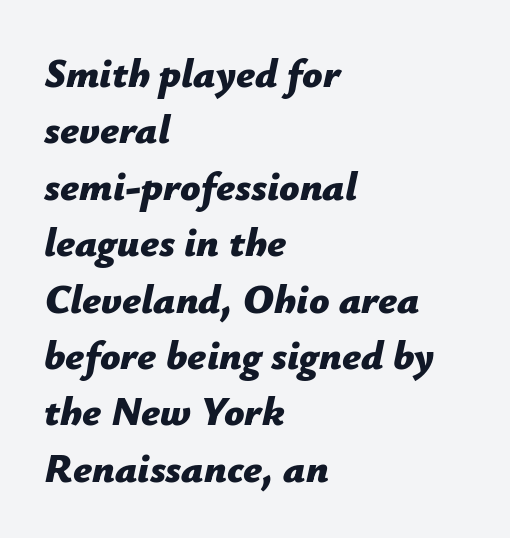
Nothing unusual about the tracking: characters are spaced as the font intends. Descenders hang freely into open space. You can tell it's italic because the verticals aren't actually vertical. Leading matches the norm, producing a regular column. You could not count columns in this text — the font is proportionally spaced.
